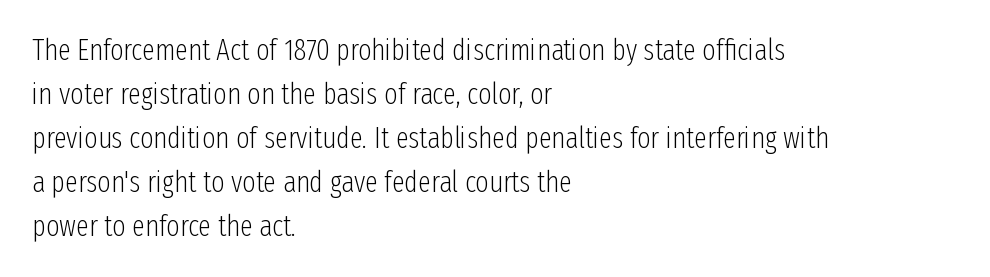
The image shows 29 px light, condensed sans-serif type, upright; set left-aligned, normal line spacing (1.52x), normal letter spacing, not underlined; low stroke contrast and a medium x-height.
